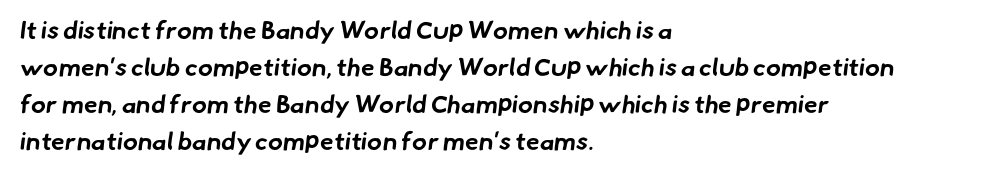
Caption: multi-line text, flush left, ragged right. The typesetting leans heavy: a genuine bold. The letterforms sit shoulder to shoulder at normal distance. The leading is moderate, giving the passage an even texture.
